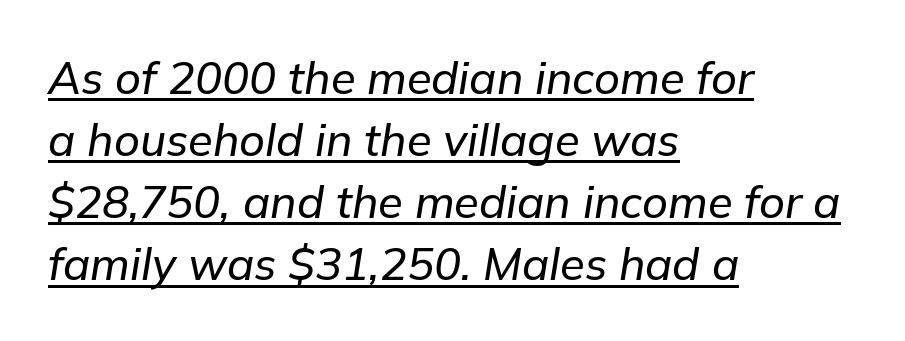
{"italic": "yes", "lean": "right", "slant_degrees": 9, "width": "normal", "stroke_contrast": "low", "x_height": "medium", "monospaced": "no", "underline": "yes", "align": "left", "line_spacing": "normal", "line_spacing_ratio": 1.38, "letter_spacing": "normal", "letter_spacing_em": 0.0, "glyph_px": 45}
